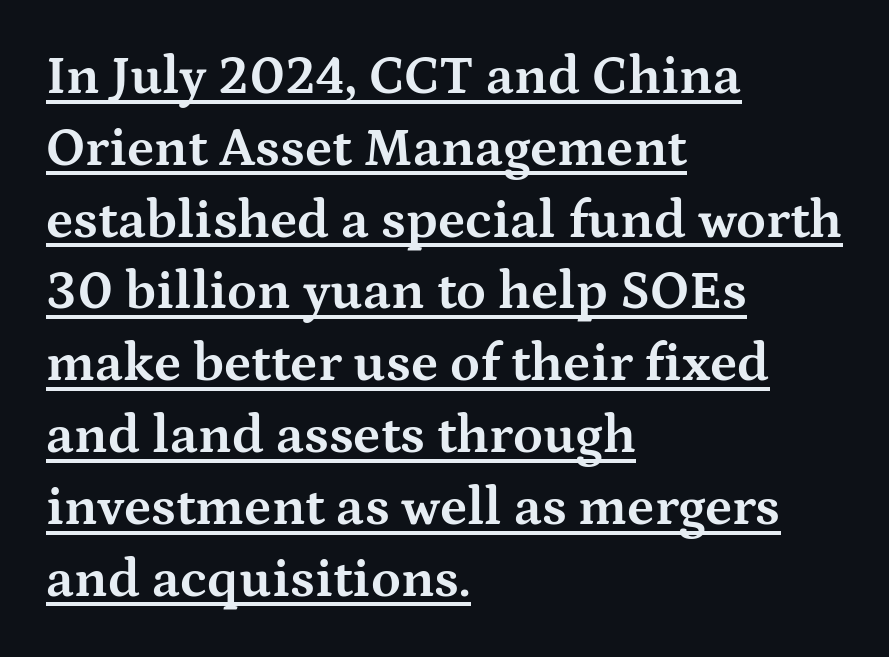
Q: Is the text bold? A: Yes.
Q: Is the text italic (slanted)? A: No, it is upright.
Q: Is the typeface a serif or a sans-serif typeface? A: Serif.
Q: Is the text underlined? A: Yes.
Q: How is the paragraph aligned? A: Left-aligned.
Q: Is the spacing between letters normal or unusually wide? A: Normal.
Q: Is the spacing between lines tight, normal or loose? A: Normal.
Q: Width (condensed, normal, or wide)? A: Wide.
Q: Stroke contrast? A: Medium.
Q: x-height? A: Medium.
Q: Monospaced? A: No.
